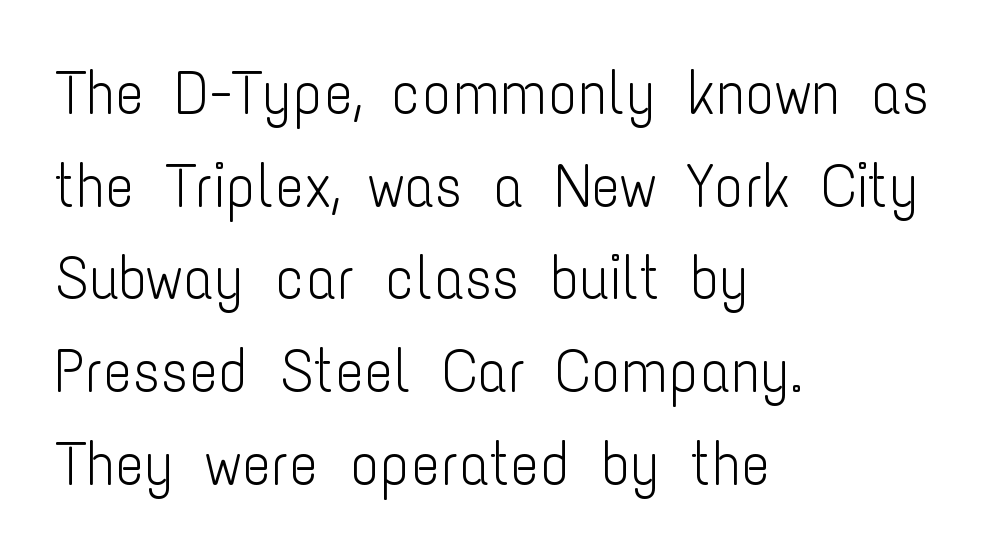
{"serif": "no", "italic": "no", "bold": "no", "weight": "light", "width": "condensed", "stroke_contrast": "low", "x_height": "medium", "monospaced": "no", "underline": "no", "align": "left", "line_spacing": "normal", "line_spacing_ratio": 1.52, "letter_spacing": "normal", "letter_spacing_em": 0.0, "glyph_px": 61}
